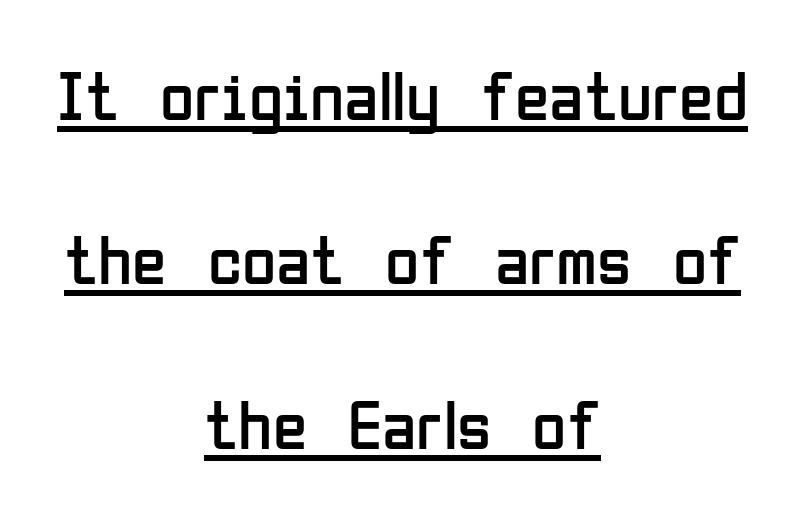
{"serif": "no", "italic": "no", "bold": "no", "weight": "regular", "width": "condensed", "stroke_contrast": "low", "x_height": "medium", "monospaced": "no", "underline": "yes", "align": "center", "line_spacing": "loose", "line_spacing_ratio": 2.35, "letter_spacing": "normal", "letter_spacing_em": 0.0, "glyph_px": 70}
